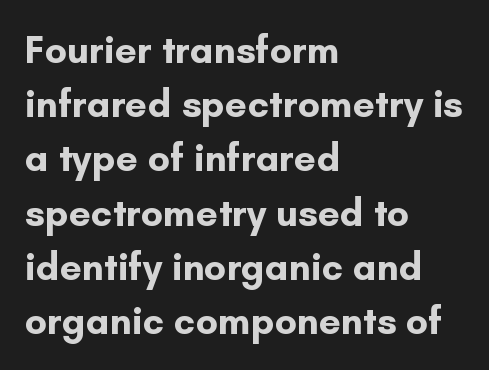
The image shows 39 px bold sans-serif type, upright; set left-aligned, normal line spacing (1.39x), normal letter spacing, not underlined; low stroke contrast and a small x-height.
